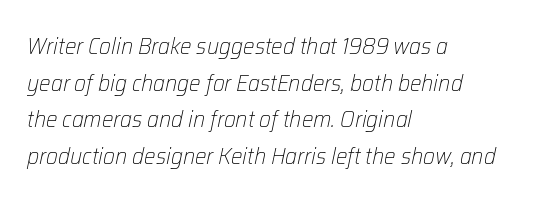
The image shows 23 px text type, italic (leaning right); set left-aligned, normal line spacing (1.59x), normal letter spacing, not underlined.
